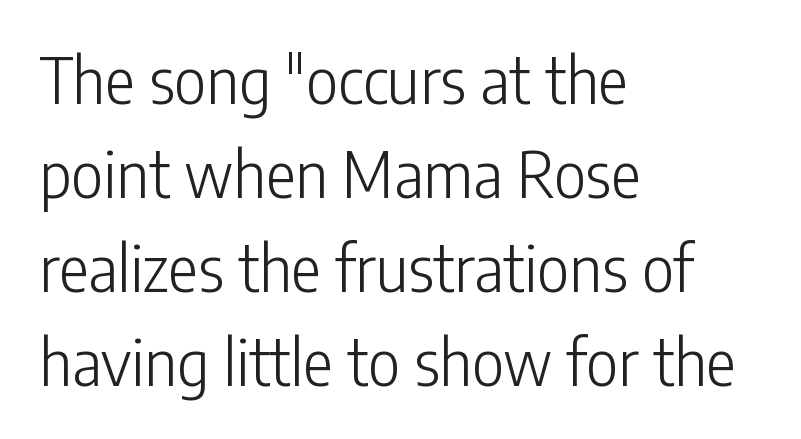
{"serif": "no", "italic": "no", "bold": "no", "weight": "light", "width": "condensed", "stroke_contrast": "low", "x_height": "medium", "monospaced": "no", "underline": "no", "align": "left", "line_spacing": "normal", "line_spacing_ratio": 1.49, "letter_spacing": "normal", "letter_spacing_em": 0.0, "glyph_px": 63}
